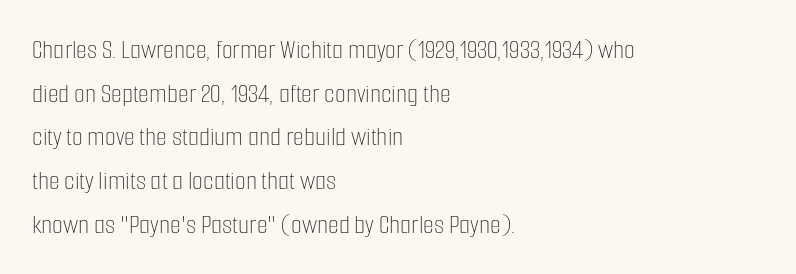
{"italic": "no", "bold": "no", "weight": "thin", "width": "condensed", "stroke_contrast": "low", "x_height": "medium", "monospaced": "no", "underline": "no", "align": "left", "line_spacing": "normal", "line_spacing_ratio": 1.56, "letter_spacing": "normal", "letter_spacing_em": 0.0, "glyph_px": 28}
